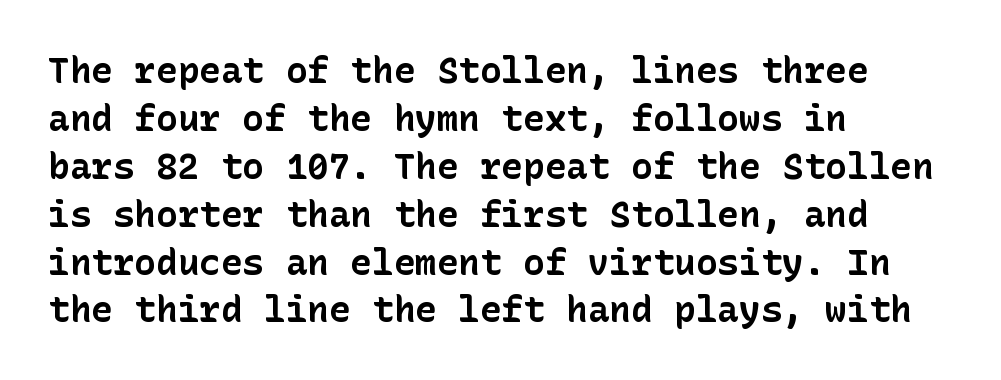
Heavy, bold letterforms. Successive baselines arrive at the customary interval. No word sits above an underline. The tracking reads as untouched default to a designer's eye. The specimen reads as upright at a glance.
